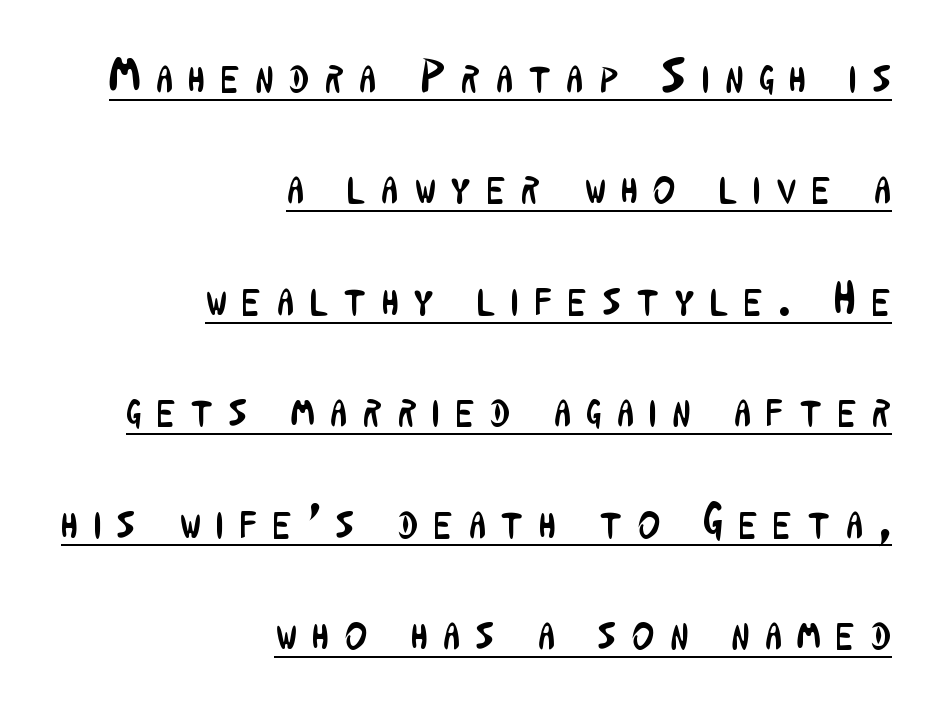
Looks like regular typesetting: each glyph gets only the width it needs. Caption: multi-line text, flush right, ragged left. Is this a heavy cut? Hardly; it is regular or lighter. Regarding serifs, this sample does without them. The letters stand upright; this is a roman face.
